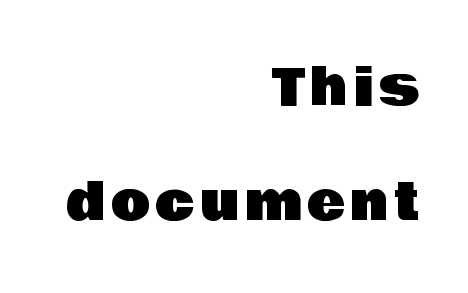
The image shows 51 px sans-serif type, upright; set right-aligned, loose line spacing (2.26x), not underlined; low stroke contrast and a large x-height.
